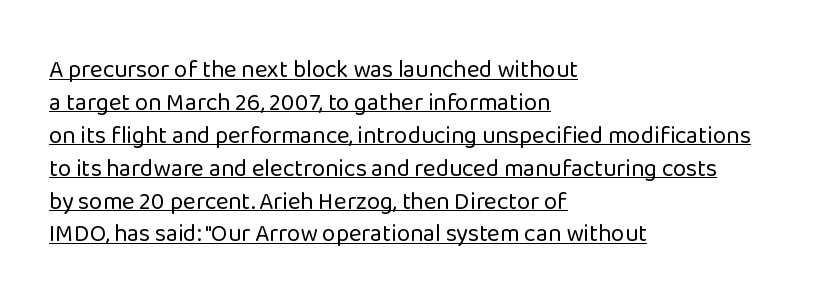
Emphasis is given by a line drawn under the lettering. The passage shown has conventional tracking throughout. The text block is weighted toward the left margin, trailing off unevenly rightward. The letters look calm and open, with moderate or lighter stems. Each new line begins a customary step beneath the previous one. Italic: no, the glyphs are upright roman.
